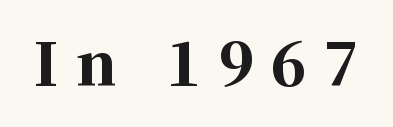
{"serif": "yes", "italic": "no", "bold": "yes", "weight": "bold", "width": "normal", "stroke_contrast": "high", "x_height": "medium", "monospaced": "no", "underline": "no", "letter_spacing": "wide", "letter_spacing_em": 0.3, "glyph_px": 58}
